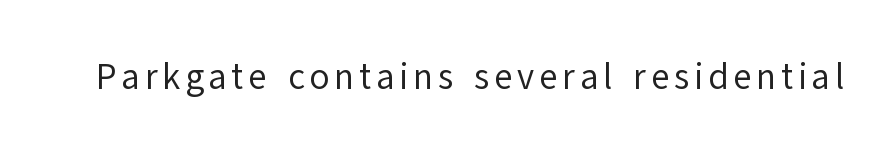
No italicization has been applied; the sample stays upright. Stems and bowls with no extra thickness — not bold. Descender tails drop into unmarked territory. Looks like regular typesetting: each glyph gets only the width it needs. A typesetter would label this face a sans.
